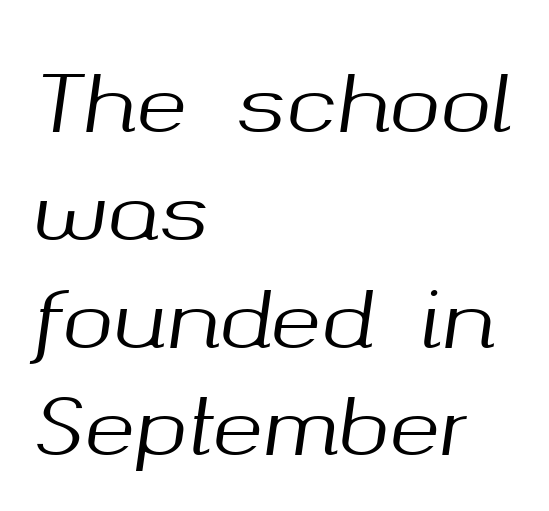
Q: Is the text italic (slanted)? A: Yes, it leans right by about 8 degrees.
Q: Is the text underlined? A: No.
Q: How is the paragraph aligned? A: Left-aligned.
Q: Is the spacing between letters normal or unusually wide? A: Normal.
Q: Is the spacing between lines tight, normal or loose? A: Normal.
Q: Width (condensed, normal, or wide)? A: Normal.
Q: Stroke contrast? A: Medium.
Q: x-height? A: Medium.
Q: Monospaced? A: No.
